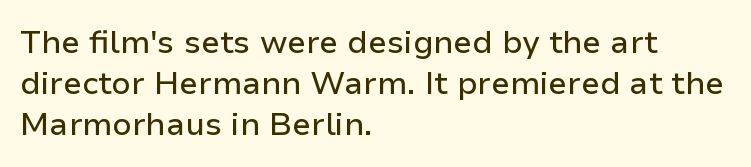
The image shows 32 px sans-serif type, upright; set left-aligned, normal line spacing (1.28x), normal letter spacing, not underlined; low stroke contrast and a medium x-height.
